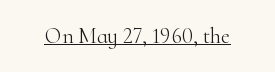
Does a line run under the words? Yes, clearly. Each word holds together tightly as a unit, with standard inter-letter gaps. When letters stand straight like this, we call the style roman or upright. Compared with a typical body face, this is equally light or lighter still.
